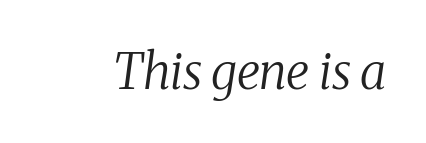
Q: Is the text bold? A: No.
Q: Is the text italic (slanted)? A: Yes, it leans right by about 8 degrees.
Q: Is the typeface a serif or a sans-serif typeface? A: Serif.
Q: Is the text underlined? A: No.
Q: Is the spacing between letters normal or unusually wide? A: Normal.
Q: Width (condensed, normal, or wide)? A: Normal.
Q: Stroke contrast? A: Medium.
Q: x-height? A: Medium.
Q: Monospaced? A: No.
